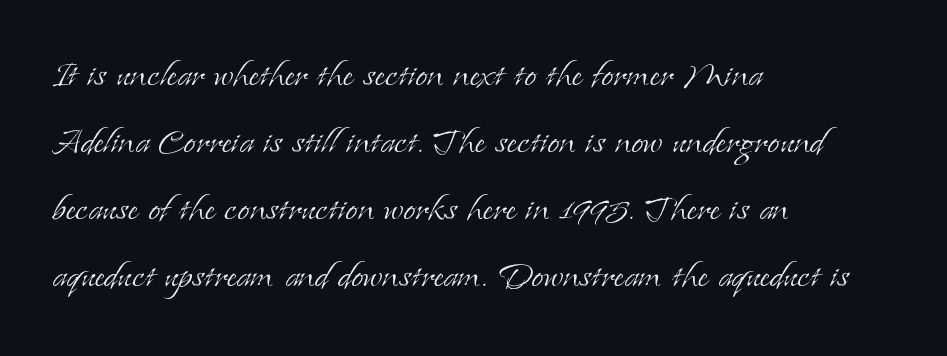
Caption: standard tracking, unaltered. Each letter's strokes conclude with small projecting serifs. Has an underline been added? It has not. Is the block centered? No — it sits flush against the left margin.
